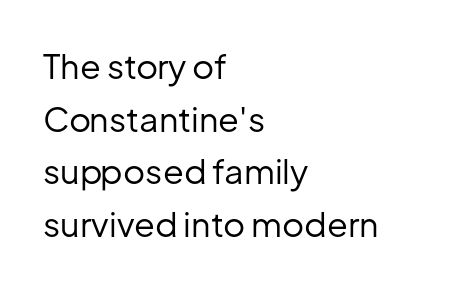
Q: Is the text bold? A: No.
Q: Is the text italic (slanted)? A: No, it is upright.
Q: Is the typeface a serif or a sans-serif typeface? A: Sans-serif.
Q: Is the text underlined? A: No.
Q: How is the paragraph aligned? A: Left-aligned.
Q: Is the spacing between letters normal or unusually wide? A: Normal.
Q: Is the spacing between lines tight, normal or loose? A: Normal.
Q: Width (condensed, normal, or wide)? A: Normal.
Q: Stroke contrast? A: Low.
Q: x-height? A: Medium.
Q: Monospaced? A: No.
